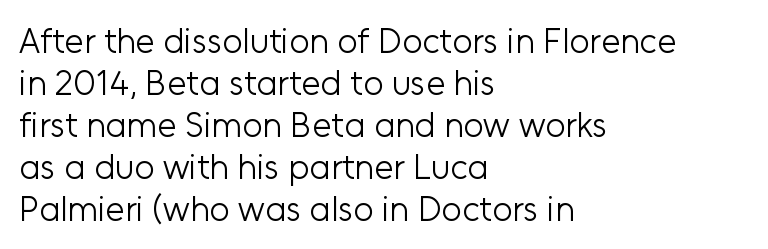
The image shows 35 px light sans-serif type, upright; set left-aligned, line spacing 1.2x, normal letter spacing, not underlined; low stroke contrast and a medium x-height.
